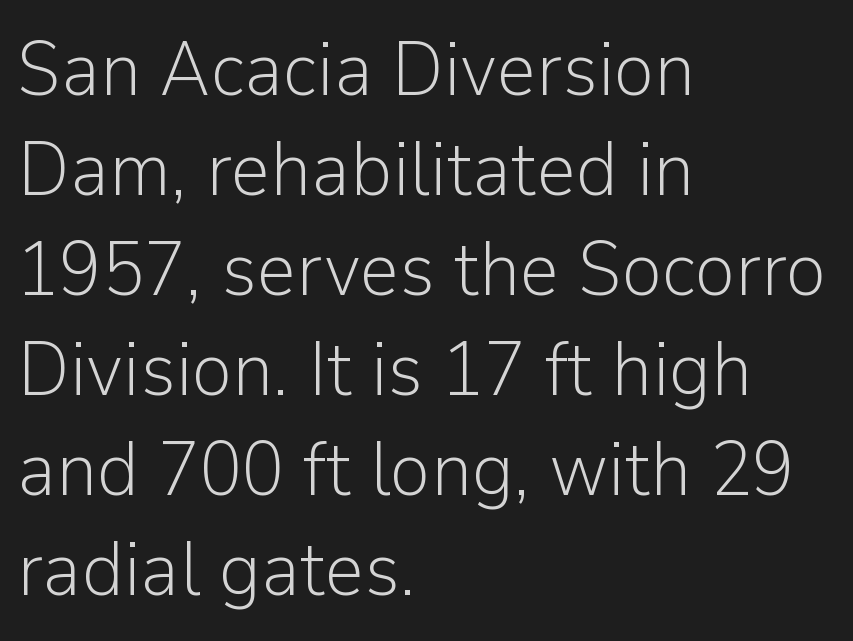
In terms of leading, this rendering sits right in the middle. Students, note that the glyphs here touch the page at normal intervals. Posture: straight, roman, zero tilt. Clear beneath every line of the passage. Here the designer chose a conventional face with non-uniform glyph widths. The characters are drawn with everyday or finer stroke widths.
